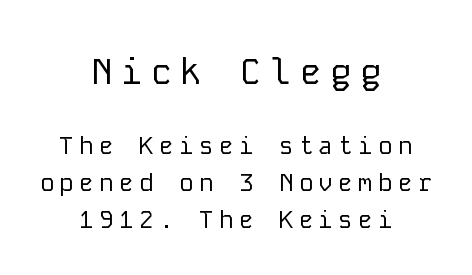
Q: Is the text bold? A: No.
Q: Is the text italic (slanted)? A: No, it is upright.
Q: Is the typeface a serif or a sans-serif typeface? A: Sans-serif.
Q: Is the text underlined? A: No.
Q: How is the paragraph aligned? A: Centered.
Q: Is the spacing between letters normal or unusually wide? A: Unusually wide.
Q: Is the spacing between lines tight, normal or loose? A: Normal.
Q: Which block of text is set in a larger size, the first (top) or the second (bottom)? A: The first (top) one.
Q: Width (condensed, normal, or wide)? A: Normal.
Q: Stroke contrast? A: Low.
Q: x-height? A: Medium.
Q: Monospaced? A: Yes.
